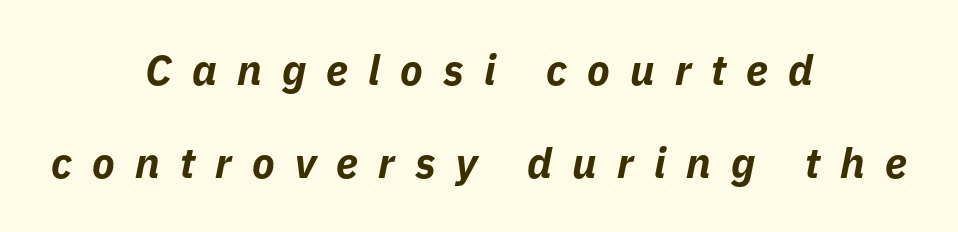
{"italic": "yes", "lean": "right", "slant_degrees": 11, "bold": "yes", "weight": "bold", "width": "normal", "stroke_contrast": "low", "x_height": "medium", "monospaced": "no", "underline": "no", "align": "center", "line_spacing": "loose", "line_spacing_ratio": 2.22, "letter_spacing": "wide", "letter_spacing_em": 0.48, "glyph_px": 42}
